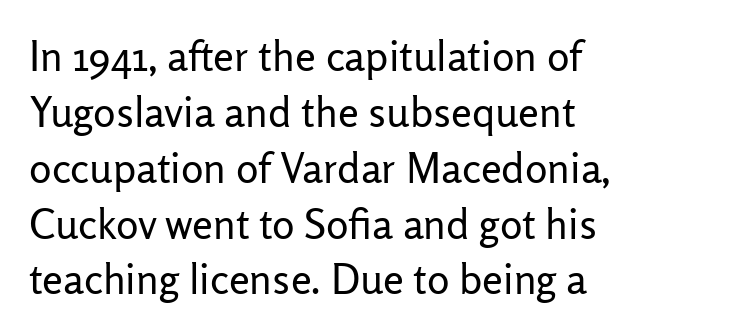
Q: Is the text bold? A: No.
Q: Is the text italic (slanted)? A: No, it is upright.
Q: Is the typeface a serif or a sans-serif typeface? A: Sans-serif.
Q: Is the text underlined? A: No.
Q: How is the paragraph aligned? A: Left-aligned.
Q: Is the spacing between letters normal or unusually wide? A: Normal.
Q: Is the spacing between lines tight, normal or loose? A: Normal.
Q: Width (condensed, normal, or wide)? A: Normal.
Q: Stroke contrast? A: Low.
Q: x-height? A: Medium.
Q: Monospaced? A: No.
